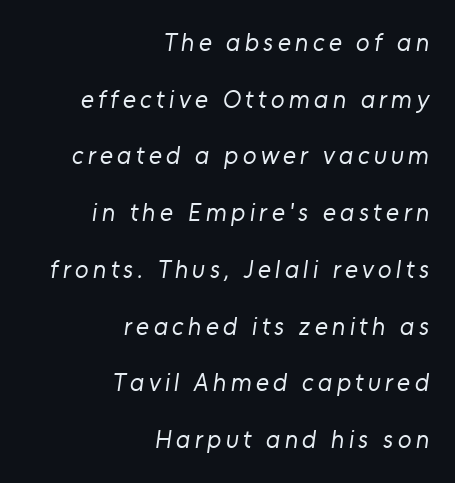
The image shows 25 px text type; set right-aligned, loose line spacing (2.27x), not underlined.
